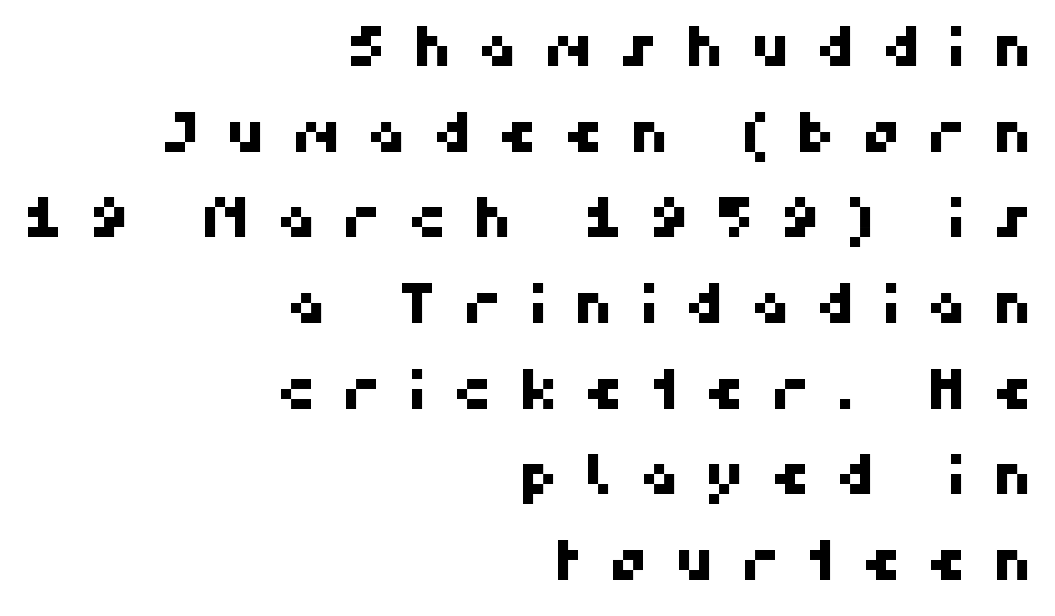
Q: Is the typeface a serif or a sans-serif typeface? A: Sans-serif.
Q: Is the text underlined? A: No.
Q: How is the paragraph aligned? A: Right-aligned.
Q: Is the spacing between letters normal or unusually wide? A: Unusually wide.
Q: Is the spacing between lines tight, normal or loose? A: Normal.
Q: Width (condensed, normal, or wide)? A: Normal.
Q: Stroke contrast? A: High.
Q: x-height? A: Medium.
Q: Monospaced? A: No.
